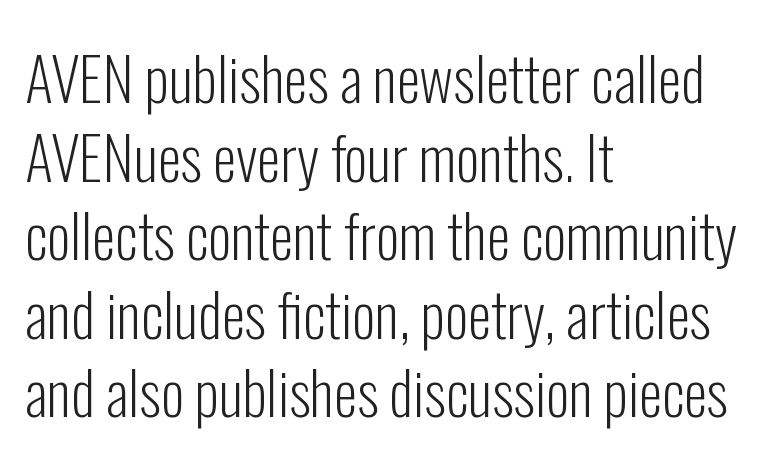
Q: Is the text bold? A: No.
Q: Is the text italic (slanted)? A: No, it is upright.
Q: Is the typeface a serif or a sans-serif typeface? A: Sans-serif.
Q: Is the text underlined? A: No.
Q: How is the paragraph aligned? A: Left-aligned.
Q: Is the spacing between letters normal or unusually wide? A: Normal.
Q: Is the spacing between lines tight, normal or loose? A: Normal.
Q: Width (condensed, normal, or wide)? A: Condensed.
Q: Stroke contrast? A: Low.
Q: x-height? A: Medium.
Q: Monospaced? A: No.
